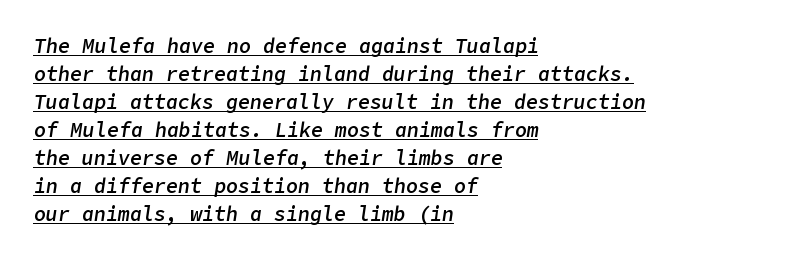
There's an unmistakable incline to the writing here. The line texture is even and compact thanks to regular tracking. Weight: semibold (demi). Alignment: flush left.
